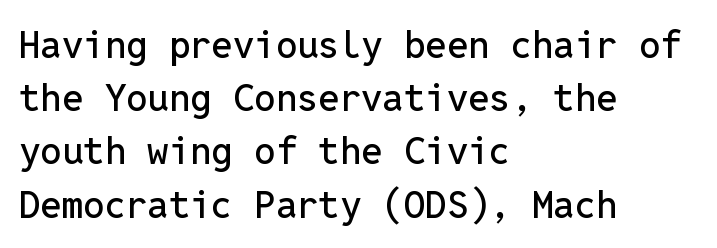
Note: no serifs on the glyphs. You can tell it's not italic because the verticals are truly vertical. Default kerning and tracking; the words read as compact shapes. Quick note: underline off. The text block is weighted toward the left margin, trailing off unevenly rightward.
